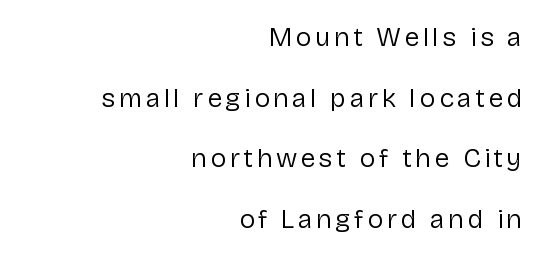
Q: Is the text bold? A: No.
Q: Is the text italic (slanted)? A: No, it is upright.
Q: Is the text underlined? A: No.
Q: How is the paragraph aligned? A: Right-aligned.
Q: Is the spacing between lines tight, normal or loose? A: Loose.
